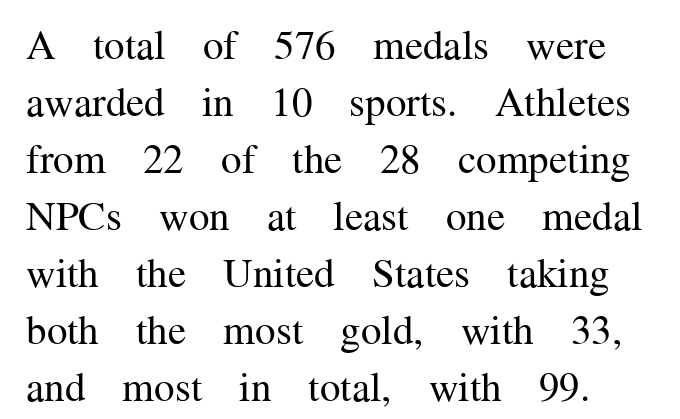
Q: Is the text bold? A: No.
Q: Is the text italic (slanted)? A: No, it is upright.
Q: Is the typeface a serif or a sans-serif typeface? A: Serif.
Q: Is the text underlined? A: No.
Q: How is the paragraph aligned? A: Left-aligned.
Q: Is the spacing between letters normal or unusually wide? A: Normal.
Q: Is the spacing between lines tight, normal or loose? A: Normal.
Q: Width (condensed, normal, or wide)? A: Normal.
Q: Stroke contrast? A: Medium.
Q: x-height? A: Medium.
Q: Monospaced? A: No.
